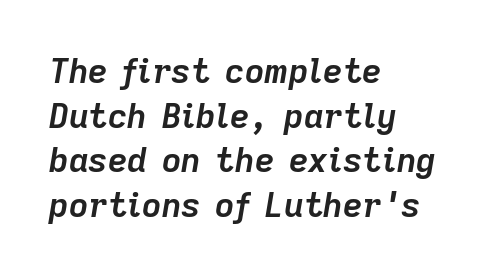
The image shows 34 px semibold type, italic (leaning right); set left-aligned, normal line spacing (1.31x), normal letter spacing, not underlined; low stroke contrast and a medium x-height.
